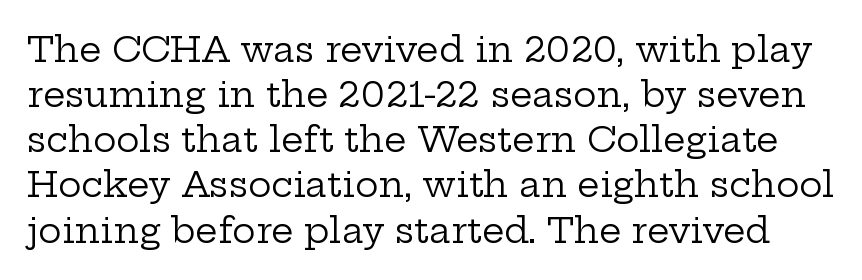
Q: Is the text bold? A: No.
Q: Is the text italic (slanted)? A: No, it is upright.
Q: Is the typeface a serif or a sans-serif typeface? A: Serif.
Q: Is the text underlined? A: No.
Q: Is the spacing between letters normal or unusually wide? A: Normal.
Q: Is the spacing between lines tight, normal or loose? A: Normal.
Q: Width (condensed, normal, or wide)? A: Wide.
Q: Stroke contrast? A: Low.
Q: x-height? A: Medium.
Q: Monospaced? A: No.
